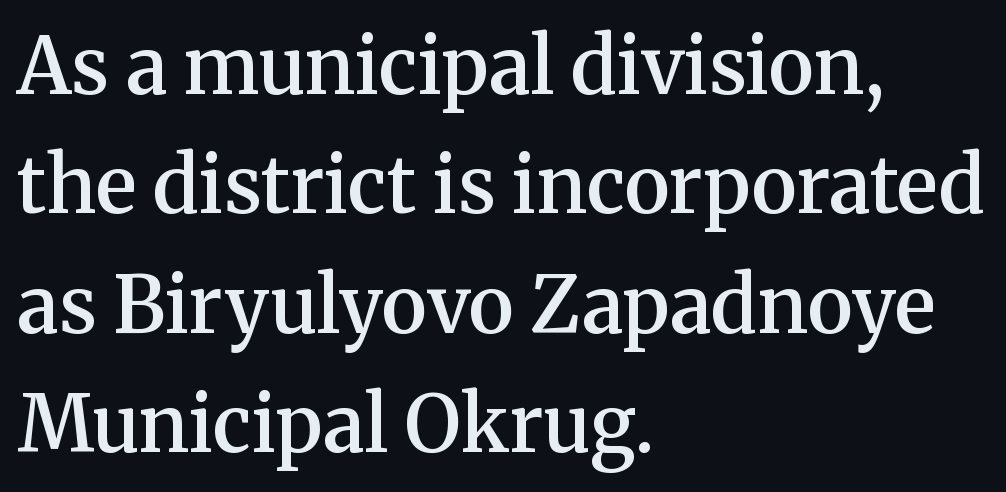
The image shows 78 px semibold serif type, upright; set left-aligned, normal line spacing (1.53x), normal letter spacing, not underlined; medium stroke contrast and a medium x-height.
